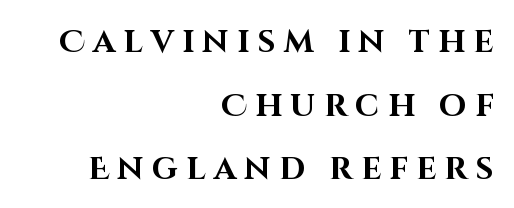
The image shows 31 px bold sans-serif type, upright; set right-aligned, loose line spacing (2.05x), unusually wide letter spacing (+0.27 em), not underlined; high stroke contrast and a large x-height.
